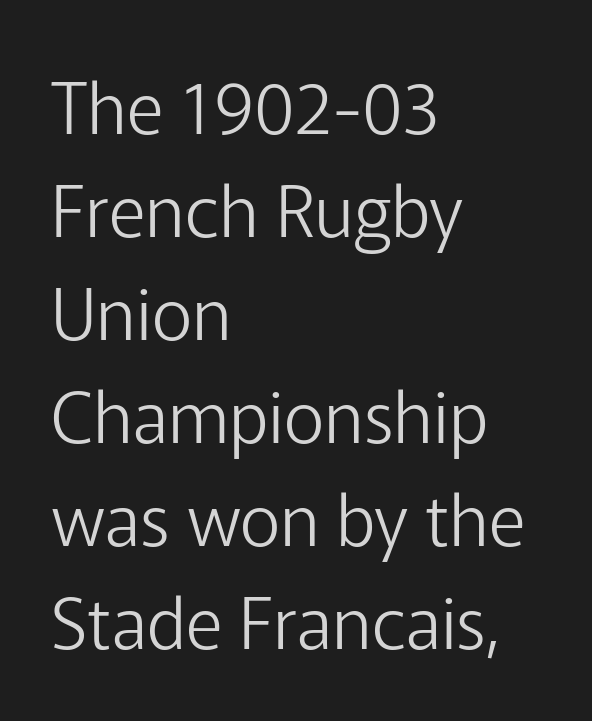
{"serif": "no", "italic": "no", "bold": "no", "weight": "light", "width": "normal", "stroke_contrast": "low", "x_height": "medium", "monospaced": "no", "underline": "no", "align": "left", "line_spacing": "normal", "line_spacing_ratio": 1.45, "letter_spacing": "normal", "letter_spacing_em": 0.0, "glyph_px": 71}
